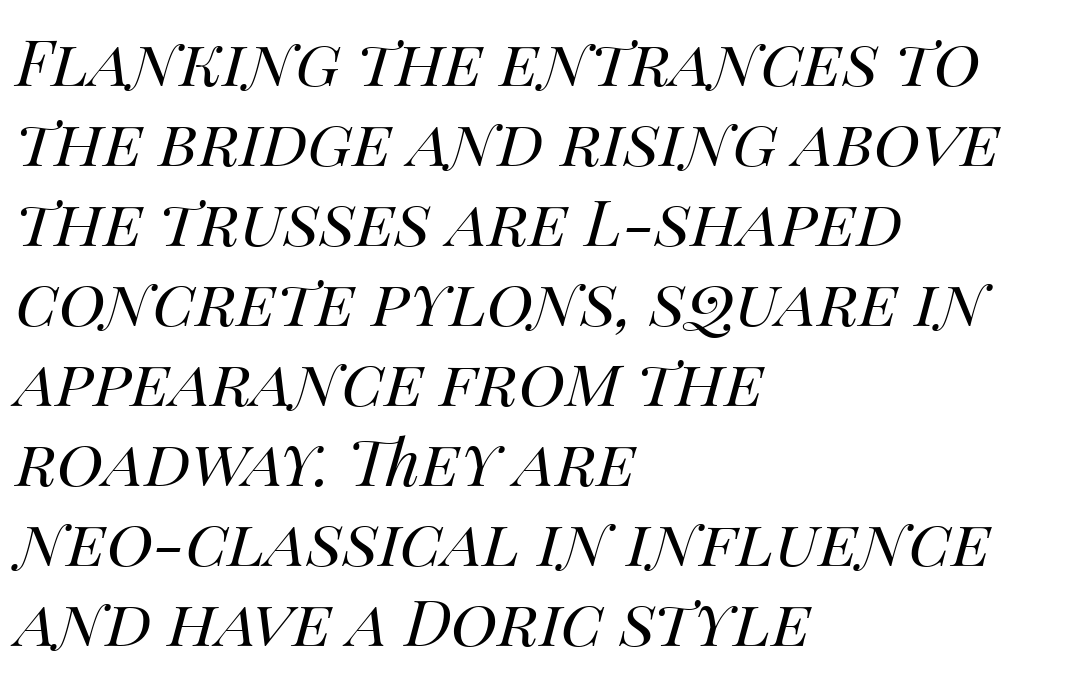
It's the slanting kind of type. Any mark beneath the type? The region is blank. Each line starts at the same left margin while the right side varies. Spacing between characters is what you'd get straight out of the box.
